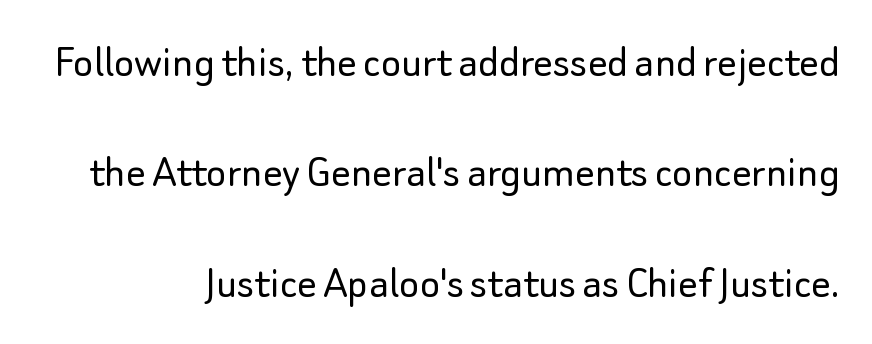
Characters follow at the spacing the type designer built in. Notice how the stems are strictly vertical — no italics here. The strip under each line holds only bare page. Loosely led — the rows are spread out. The font is comparable to plain body text, perhaps lighter.
